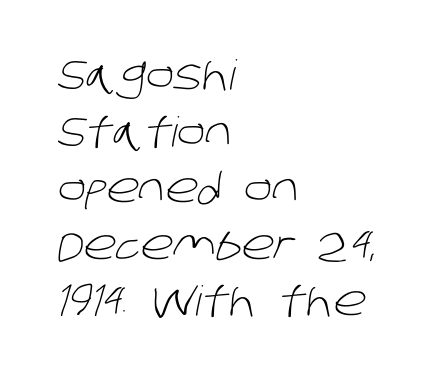
Q: Is the text bold? A: No.
Q: Is the typeface a serif or a sans-serif typeface? A: Sans-serif.
Q: Is the text underlined? A: No.
Q: How is the paragraph aligned? A: Left-aligned.
Q: Is the spacing between letters normal or unusually wide? A: Normal.
Q: Is the spacing between lines tight, normal or loose? A: Normal.
Q: Width (condensed, normal, or wide)? A: Normal.
Q: Stroke contrast? A: Low.
Q: x-height? A: Large.
Q: Monospaced? A: No.
